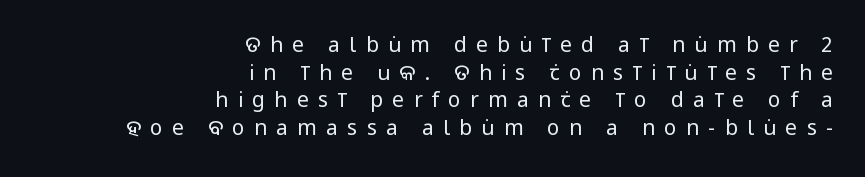
Reading down the column, the eye jumps a familiar distance to each next line. The passage shown is not underscored anywhere. Short and long lines alike share a common ending point at right. Ink coverage per letter is moderate at most. The horizontal fit of the characters is loose and conspicuously gappy. Quick note: not italic, upright.
